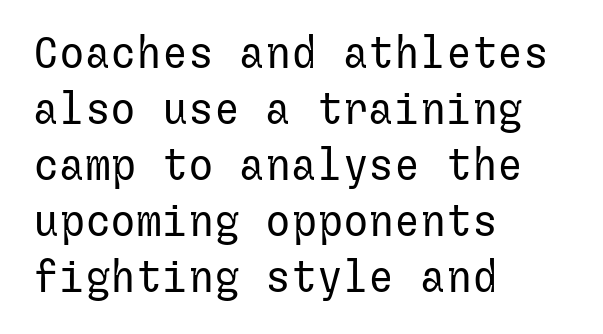
The image shows 43 px regular-weight sans-serif type, upright; set left-aligned, normal line spacing (1.3x), normal letter spacing, not underlined; low stroke contrast and a medium x-height.
